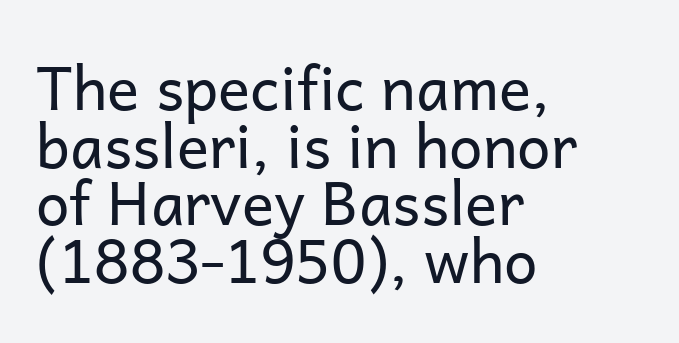
{"serif": "no", "italic": "no", "bold": "no", "weight": "regular", "width": "normal", "stroke_contrast": "low", "x_height": "medium", "monospaced": "no", "underline": "no", "align": "left", "line_spacing": "tight", "line_spacing_ratio": 0.96, "letter_spacing": "normal", "letter_spacing_em": 0.0, "glyph_px": 60}
